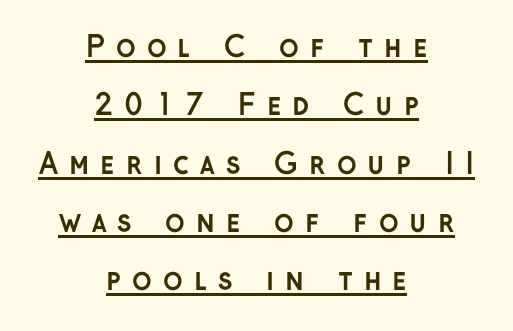
{"serif": "no", "italic": "no", "bold": "yes", "weight": "semibold", "width": "normal", "stroke_contrast": "low", "x_height": "medium", "monospaced": "no", "underline": "yes", "align": "center", "line_spacing": "loose", "line_spacing_ratio": 2.01, "letter_spacing": "wide", "letter_spacing_em": 0.38, "glyph_px": 29}
